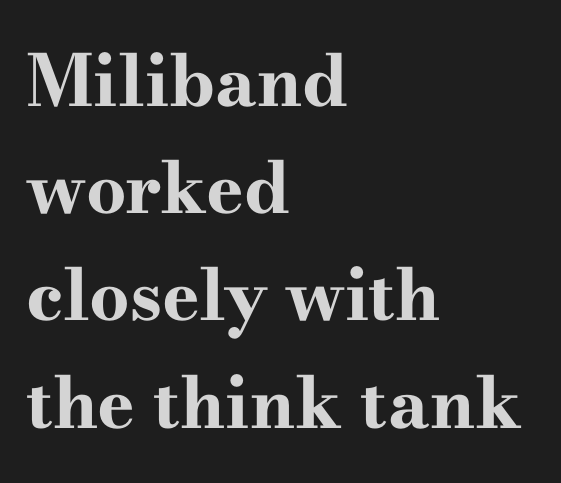
The space directly below the letters is spotless. All the whitespace from short lines collects on the right. The text was rendered using a seriffed face with decorative stroke endings. Spacing verdict: proportional, widths tailored to each character. Tracking value appears to be zero — textbook default spacing.
